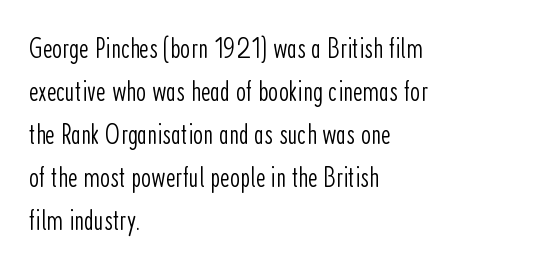
Rendered with straight, roman letterforms. The gaps between neighbouring characters are ordinary and unremarkable. Vertical stems look standard width or narrower in stroke. The zone under the glyphs is completely vacant. You can tell from the bare stems that sans-serif type was used. A classic flush-left, rag-right setting is used for this passage.
